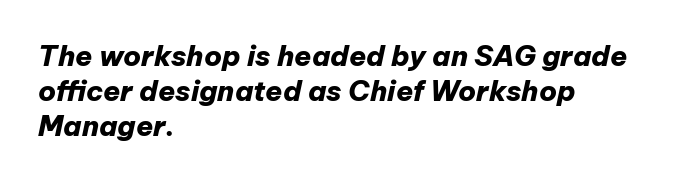
The image shows 28 px heavy type, italic (leaning right); set left-aligned, normal line spacing (1.25x), normal letter spacing, not underlined; low stroke contrast and a medium x-height.
